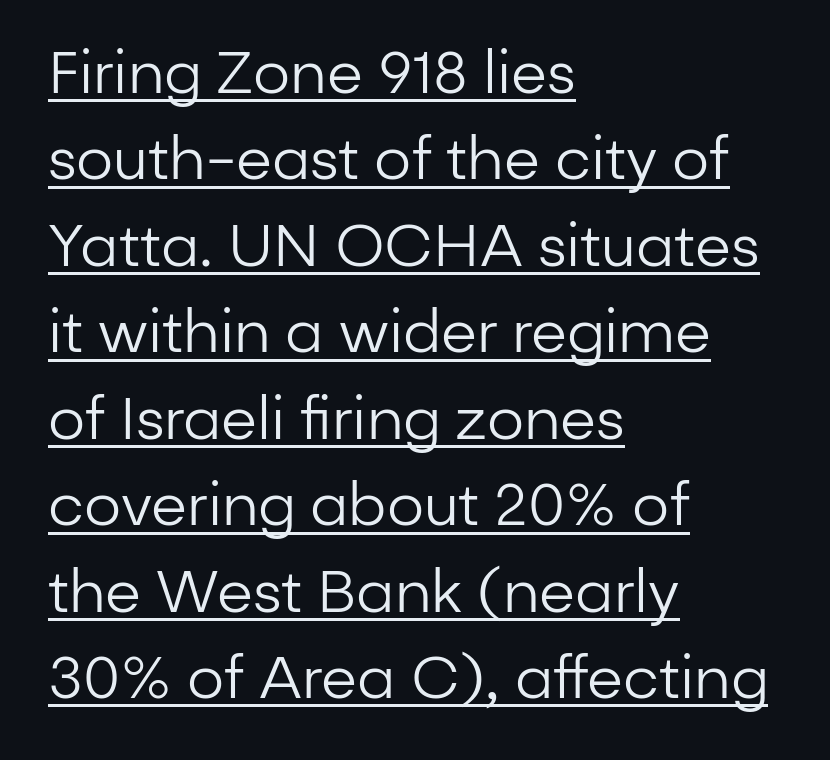
The image shows 58 px regular-weight sans-serif type, upright; set left-aligned, normal line spacing (1.49x), normal letter spacing, underlined; low stroke contrast and a medium x-height.
